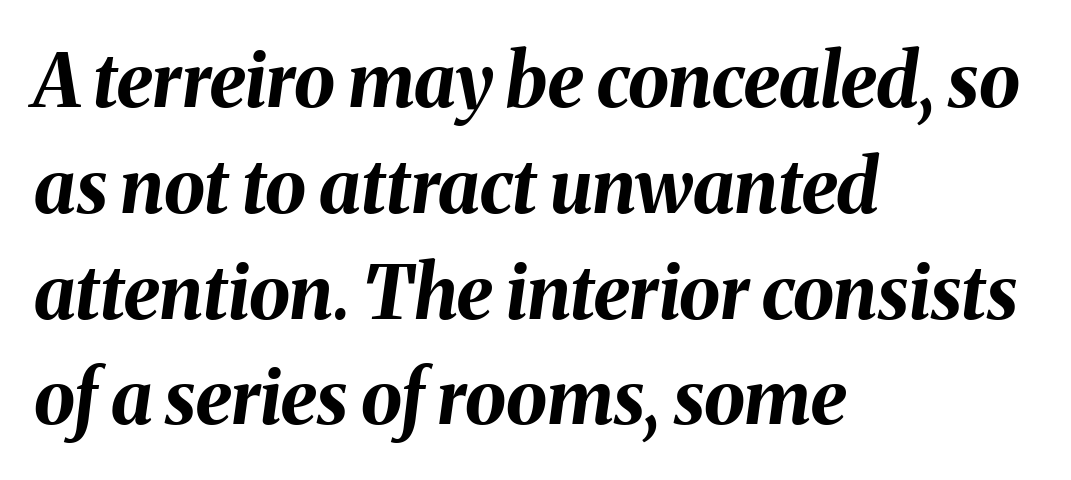
{"italic": "yes", "lean": "right", "slant_degrees": 8, "bold": "yes", "weight": "bold", "width": "normal", "stroke_contrast": "medium", "x_height": "medium", "monospaced": "no", "underline": "no", "align": "left", "line_spacing": "normal", "line_spacing_ratio": 1.43, "letter_spacing": "normal", "letter_spacing_em": 0.0, "glyph_px": 74}
